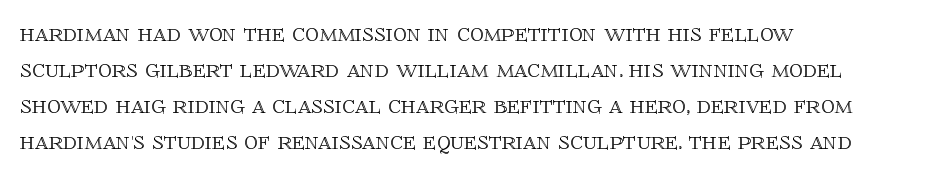
{"italic": "no", "underline": "no", "align": "left", "line_spacing": "normal", "line_spacing_ratio": 1.33, "letter_spacing": "normal", "letter_spacing_em": 0.0, "glyph_px": 27}
